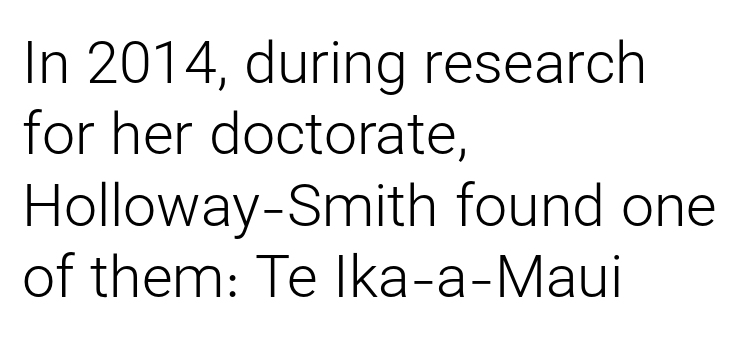
The image shows 59 px light sans-serif type, upright; set left-aligned, line spacing 1.21x, normal letter spacing, not underlined; low stroke contrast and a medium x-height.
